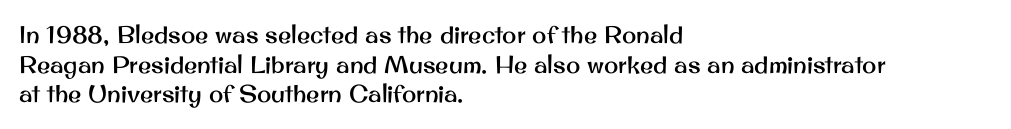
The rag falls on the right side of this text block. This sample uses an upright cut, with every glyph sitting square on the baseline. This sample uses plain, unmodified letter spacing. The strip under each line holds only bare page.
